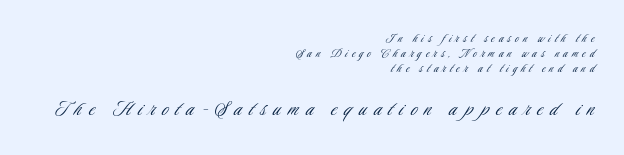
Q: Is the text bold? A: No.
Q: Is the text italic (slanted)? A: Yes.
Q: Is the text underlined? A: No.
Q: How is the paragraph aligned? A: Right-aligned.
Q: Is the spacing between letters normal or unusually wide? A: Unusually wide.
Q: Is the spacing between lines tight, normal or loose? A: Tight.
Q: Which block of text is set in a larger size, the first (top) or the second (bottom)? A: The second (bottom) one.
